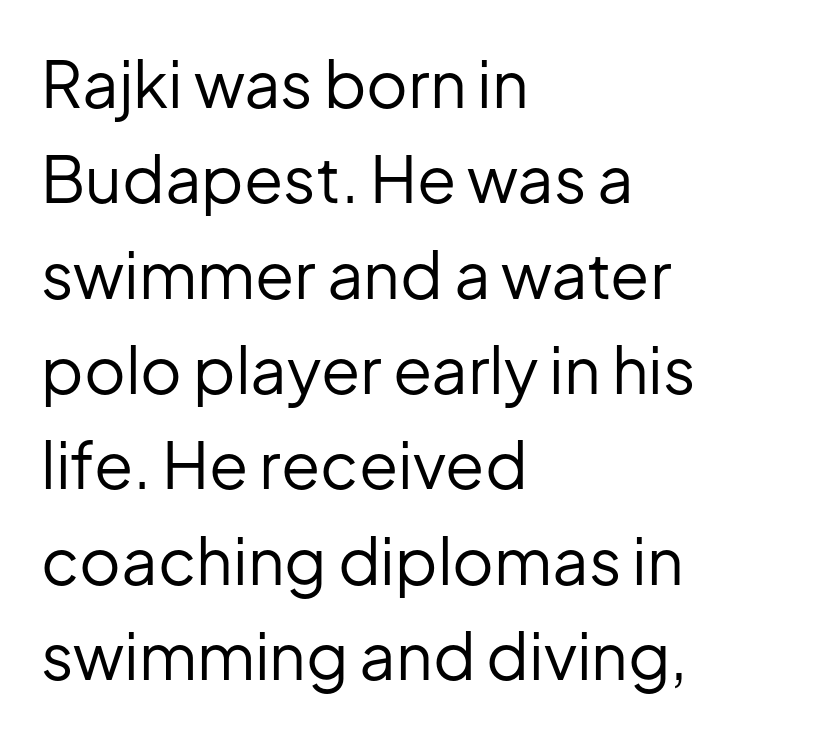
Q: Is the text bold? A: No.
Q: Is the text italic (slanted)? A: No, it is upright.
Q: Is the typeface a serif or a sans-serif typeface? A: Sans-serif.
Q: Is the text underlined? A: No.
Q: How is the paragraph aligned? A: Left-aligned.
Q: Is the spacing between letters normal or unusually wide? A: Normal.
Q: Is the spacing between lines tight, normal or loose? A: Normal.
Q: Width (condensed, normal, or wide)? A: Normal.
Q: Stroke contrast? A: Low.
Q: x-height? A: Medium.
Q: Monospaced? A: No.
